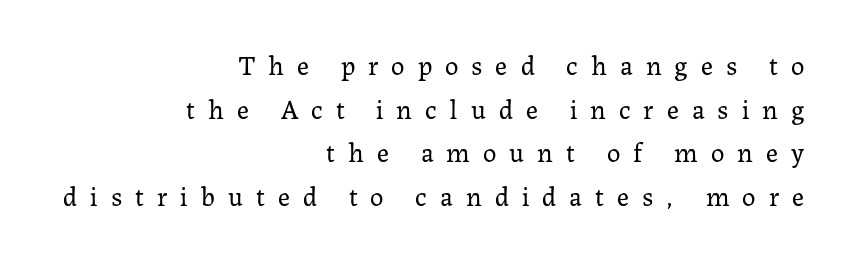
The image shows 27 px text type, upright; set right-aligned, normal line spacing (1.62x), unusually wide letter spacing (+0.48 em), not underlined.
